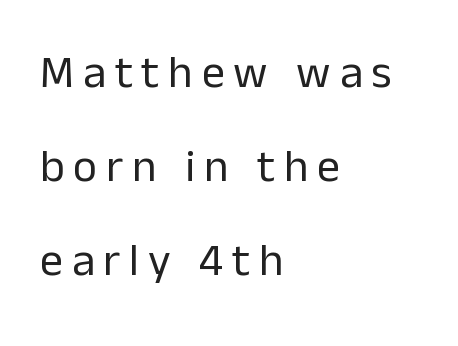
Q: Is the text bold? A: No.
Q: Is the text italic (slanted)? A: No, it is upright.
Q: Is the typeface a serif or a sans-serif typeface? A: Sans-serif.
Q: Is the text underlined? A: No.
Q: How is the paragraph aligned? A: Left-aligned.
Q: Is the spacing between lines tight, normal or loose? A: Loose.
Q: Width (condensed, normal, or wide)? A: Normal.
Q: Stroke contrast? A: Low.
Q: x-height? A: Medium.
Q: Monospaced? A: No.
